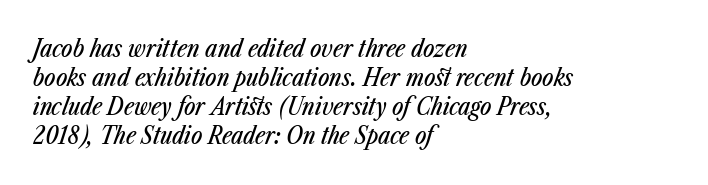
Q: Is the text italic (slanted)? A: Yes, it leans right by about 23 degrees.
Q: Is the text underlined? A: No.
Q: How is the paragraph aligned? A: Left-aligned.
Q: Is the spacing between letters normal or unusually wide? A: Normal.
